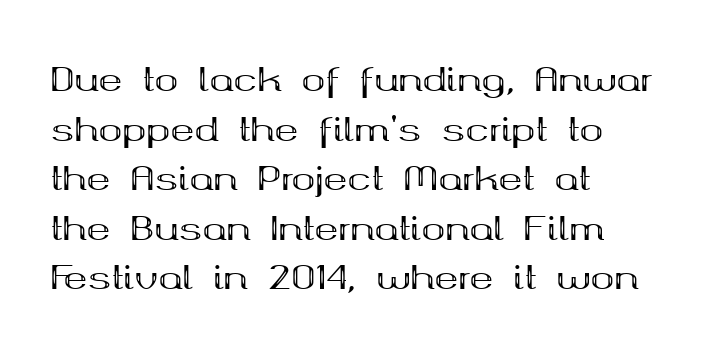
The image shows 32 px bold, wide serif type, upright; set left-aligned, normal line spacing (1.55x), normal letter spacing, not underlined; medium stroke contrast and a medium x-height.
